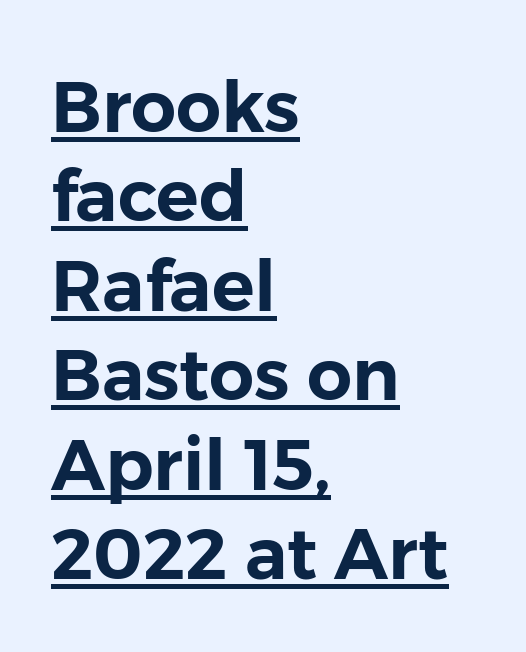
The image shows 71 px sans-serif type, upright; set left-aligned, normal line spacing (1.26x), normal letter spacing, underlined; low stroke contrast and a medium x-height.
